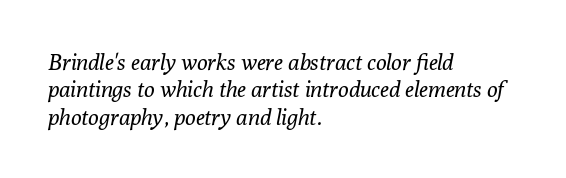
Q: Is the text bold? A: No.
Q: Is the text italic (slanted)? A: Yes, it leans right by about 10 degrees.
Q: Is the text underlined? A: No.
Q: How is the paragraph aligned? A: Left-aligned.
Q: Is the spacing between letters normal or unusually wide? A: Normal.
